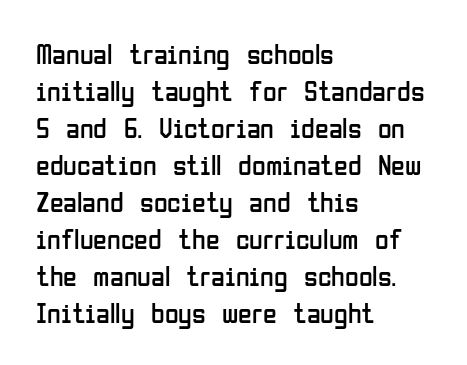
The image shows 28 px regular-weight, condensed sans-serif type, upright; set left-aligned, normal line spacing (1.32x), normal letter spacing, not underlined; low stroke contrast and a medium x-height.
